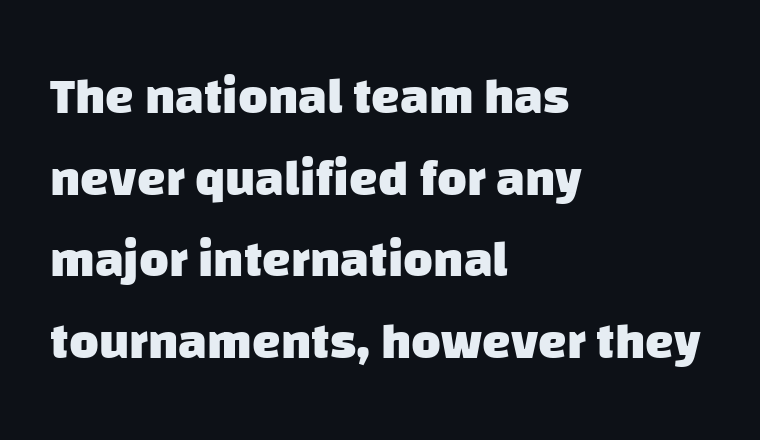
Short note: letters normally spaced. The gap between lines stays unmarked. The font is running at its bold setting. Character widths vary here, with narrow letters taking less room than wide ones.
